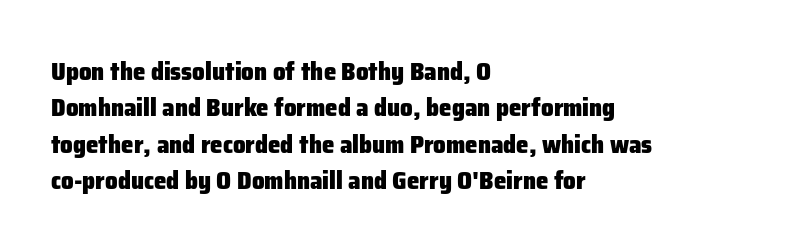
{"italic": "no", "bold": "yes", "underline": "no", "align": "left", "line_spacing": "normal", "line_spacing_ratio": 1.46, "letter_spacing": "normal", "letter_spacing_em": 0.0, "glyph_px": 25}
